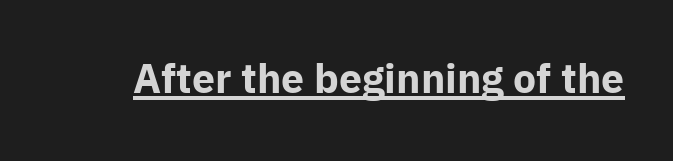
The image shows 41 px bold sans-serif type, upright; set normal letter spacing, underlined; low stroke contrast and a medium x-height.
